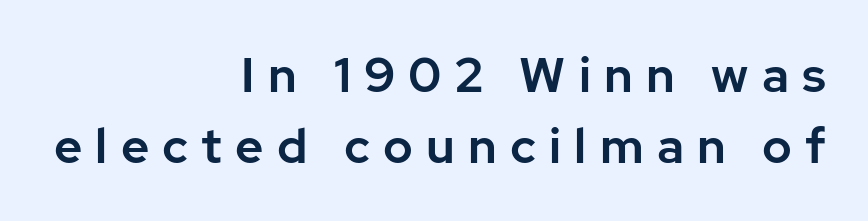
Only glyphs here, with clear space below each row. Characters remain perfectly vertical along every line. Do the characters align in a grid? No, the font is proportional. Students, observe: this is what conventionally led text looks like. The text was rendered using a sans face with plain stroke endings. The rendering anchors every line to the right-hand side.
